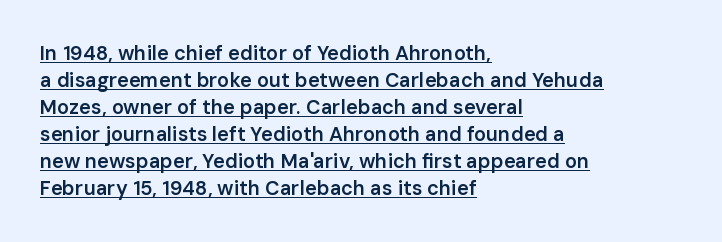
{"italic": "no", "bold": "semi", "underline": "yes", "align": "left", "line_spacing": "normal", "line_spacing_ratio": 1.35, "letter_spacing": "normal", "letter_spacing_em": 0.0, "glyph_px": 20}
